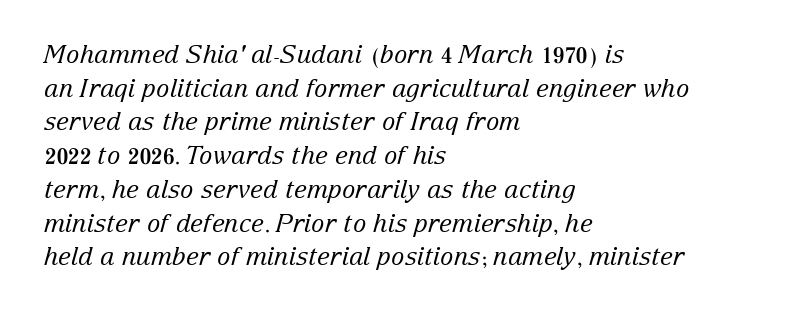
The words here are not underlined. Leading: standard. Is this a heavy cut? Hardly; it is regular or lighter. The line texture is even and compact thanks to regular tracking.
